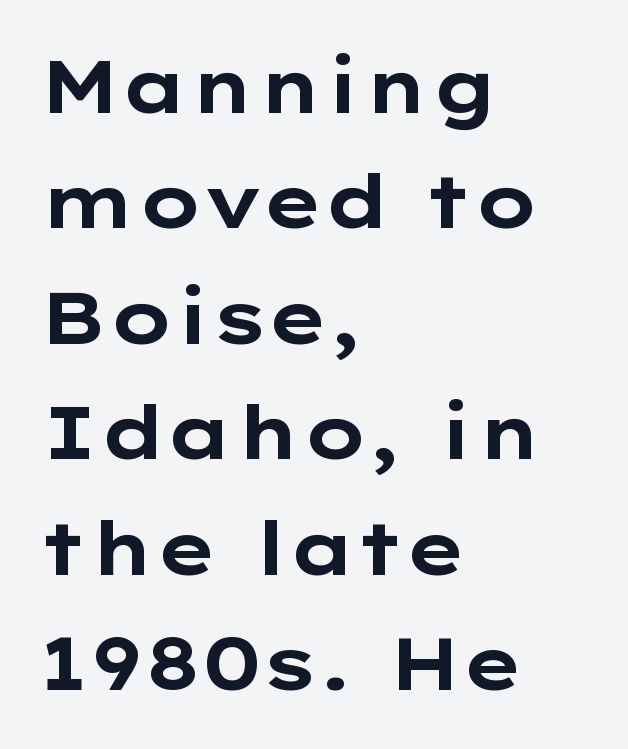
{"serif": "no", "italic": "no", "bold": "yes", "weight": "bold", "width": "wide", "stroke_contrast": "low", "x_height": "medium", "monospaced": "no", "underline": "no", "align": "left", "line_spacing": "normal", "line_spacing_ratio": 1.56, "letter_spacing": "normal", "letter_spacing_em": 0.0, "glyph_px": 74}
